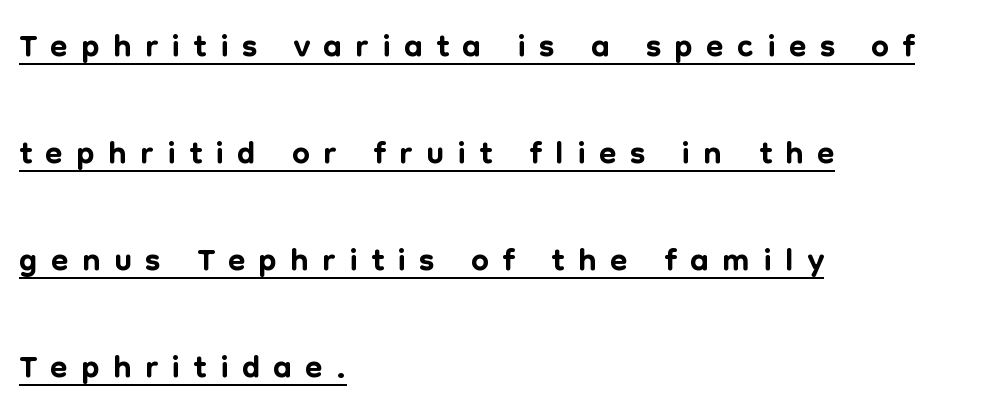
The image shows 50 px sans-serif type, upright; set left-aligned, loose line spacing (2.14x), unusually wide letter spacing (+0.27 em), underlined; low stroke contrast and a medium x-height.
